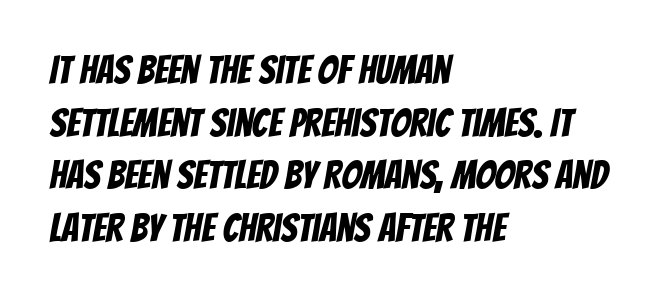
Unmarked baselines from the first word to the last. Each letter keeps its own natural width here, so spacing adapts to shape. The glyphs in this specimen are sans serif. The paragraph shown leans on its left margin. The line texture is even and compact thanks to regular tracking. The rows are spaced the way most documents space them.
